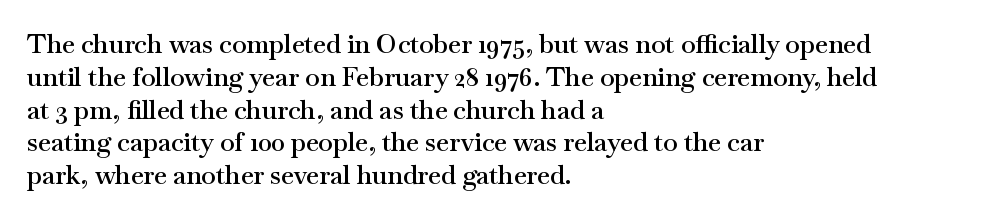
Typesetter's note: demi weight, one step under bold. Casual observation: everything's shoved over to the left. Words float on clear page, feet unadorned. The type sits square on the baseline with zero lean. Evenly set lines give the paragraph a standard silhouette. No extra tracking has been applied to these lines.
